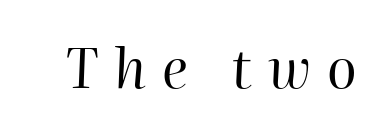
How are the letters spaced? Widely, with obvious added tracking. These lines are rendered in a variable-pitch font. Italic: yes, the glyphs are oblique. Stem width sits at or under what a default text font uses. The string is rendered with underlining switched off.
